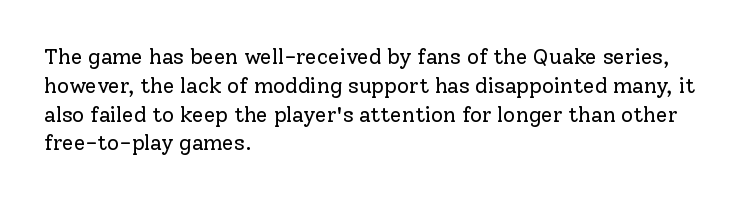
The image shows 21 px text type, upright; set left-aligned, normal line spacing (1.37x), normal letter spacing, not underlined.
